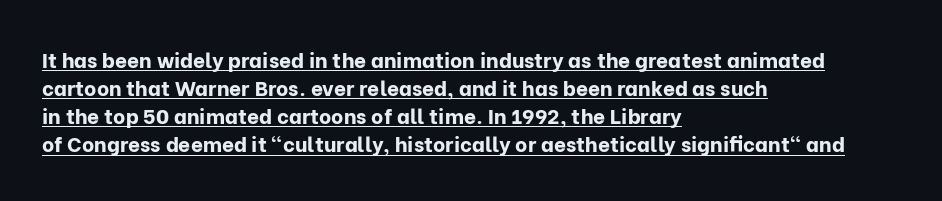
Q: Is the text bold? A: Yes.
Q: Is the text italic (slanted)? A: No, it is upright.
Q: Is the text underlined? A: Yes.
Q: How is the paragraph aligned? A: Left-aligned.
Q: Is the spacing between letters normal or unusually wide? A: Normal.
Q: Is the spacing between lines tight, normal or loose? A: Normal.
